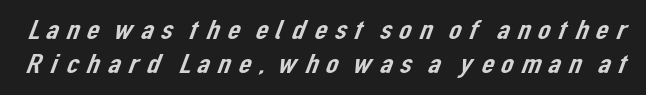
The image shows 28 px sans-serif type; set line spacing 1.21x, not underlined; low stroke contrast and a medium x-height.
